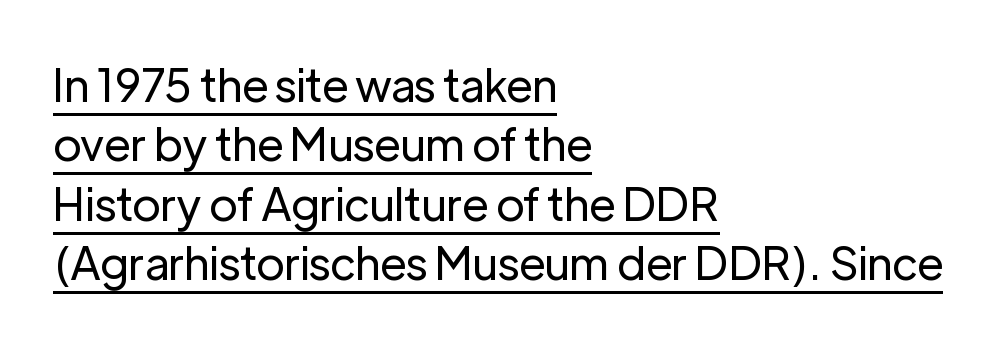
The image shows 45 px regular-weight sans-serif type, upright; set left-aligned, normal line spacing (1.32x), normal letter spacing, underlined; low stroke contrast and a medium x-height.
